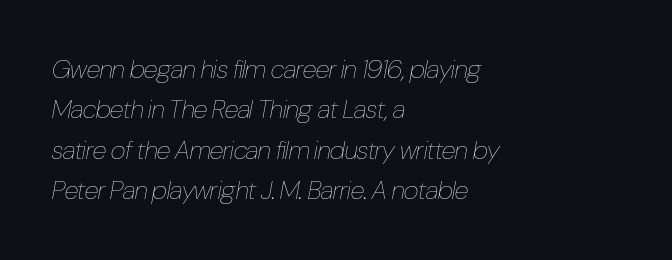
The rendering uses a moderate line-height, typical for paragraphs. Bold? No — there's no thickening of the strokes. If you drew a line through each stem, it would be angled. Reading down the block, your eye returns to a fixed left position each line.
